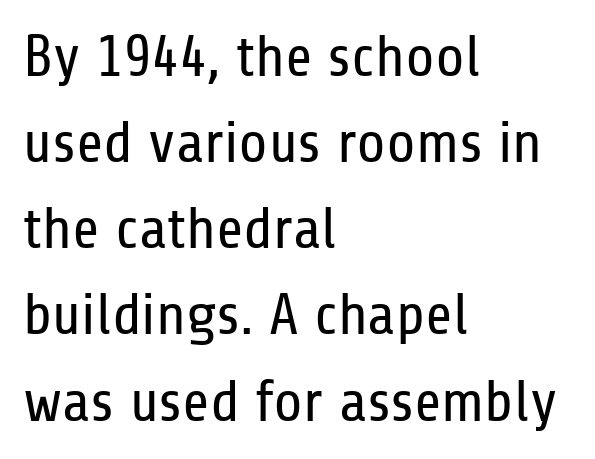
The image shows 59 px regular-weight, condensed sans-serif type, upright; set left-aligned, normal line spacing (1.46x), normal letter spacing, not underlined; low stroke contrast and a medium x-height.
